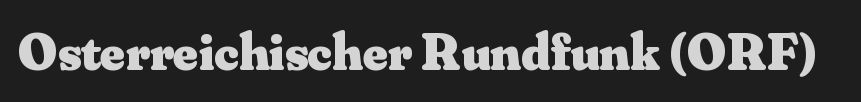
{"serif": "yes", "italic": "no", "bold": "yes", "weight": "heavy", "width": "normal", "stroke_contrast": "medium", "x_height": "small", "monospaced": "no", "underline": "no", "letter_spacing": "normal", "letter_spacing_em": 0.0, "glyph_px": 53}
